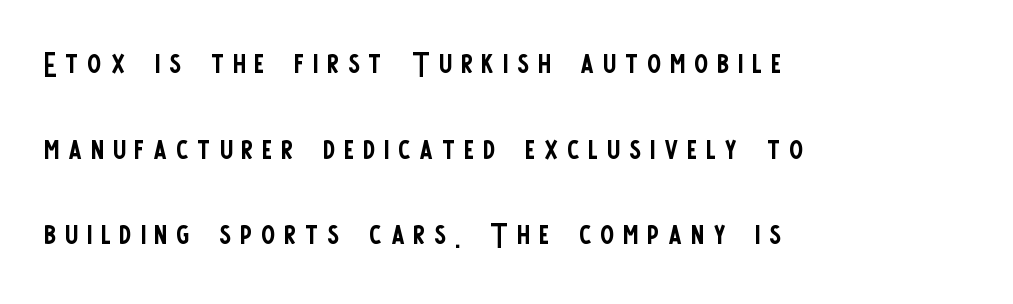
The image shows 41 px regular-weight, condensed sans-serif type, upright; set left-aligned, loose line spacing (2.09x), unusually wide letter spacing (+0.22 em), not underlined; low stroke contrast and a large x-height.
